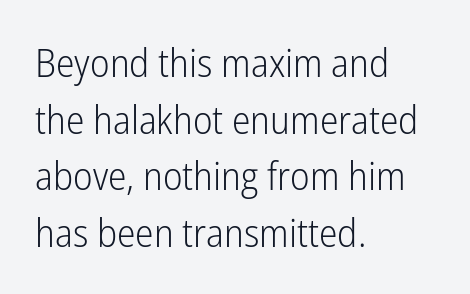
Q: Is the text bold? A: No.
Q: Is the text italic (slanted)? A: No, it is upright.
Q: Is the typeface a serif or a sans-serif typeface? A: Sans-serif.
Q: Is the text underlined? A: No.
Q: How is the paragraph aligned? A: Left-aligned.
Q: Is the spacing between letters normal or unusually wide? A: Normal.
Q: Is the spacing between lines tight, normal or loose? A: Normal.
Q: Width (condensed, normal, or wide)? A: Condensed.
Q: Stroke contrast? A: Low.
Q: x-height? A: Medium.
Q: Monospaced? A: No.
